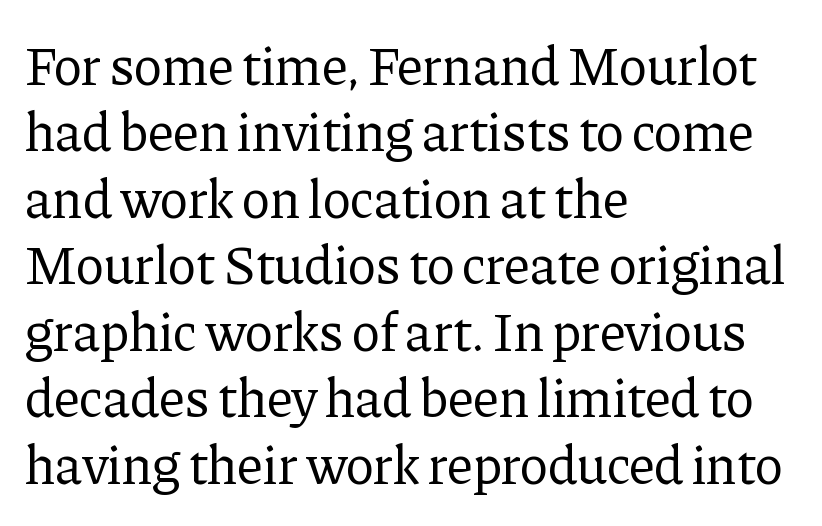
Q: Is the text bold? A: No.
Q: Is the text italic (slanted)? A: No, it is upright.
Q: Is the typeface a serif or a sans-serif typeface? A: Serif.
Q: Is the text underlined? A: No.
Q: How is the paragraph aligned? A: Left-aligned.
Q: Is the spacing between letters normal or unusually wide? A: Normal.
Q: Width (condensed, normal, or wide)? A: Normal.
Q: Stroke contrast? A: Low.
Q: x-height? A: Medium.
Q: Monospaced? A: No.
